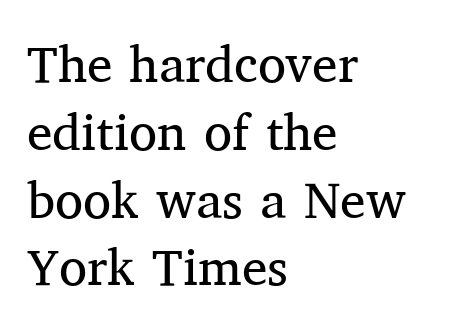
Tall strokes in this sample are plumb rather than angled. On a weight scale, this lands at 450 or below. Classification — serif. Honestly, the letter spacing is just normal — you wouldn't notice it. Lines of text with bare space underneath. Compared with typical paragraphs, the rows here are spaced about the same.
